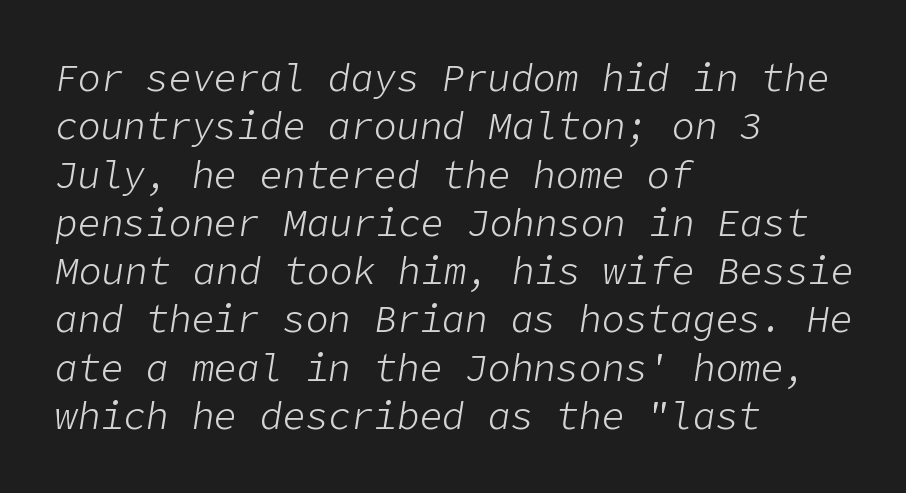
Q: Is the text bold? A: No.
Q: Is the text italic (slanted)? A: Yes, it leans right by about 9 degrees.
Q: Is the text underlined? A: No.
Q: How is the paragraph aligned? A: Left-aligned.
Q: Is the spacing between letters normal or unusually wide? A: Normal.
Q: Is the spacing between lines tight, normal or loose? A: Normal.
Q: Width (condensed, normal, or wide)? A: Normal.
Q: Stroke contrast? A: Low.
Q: x-height? A: Medium.
